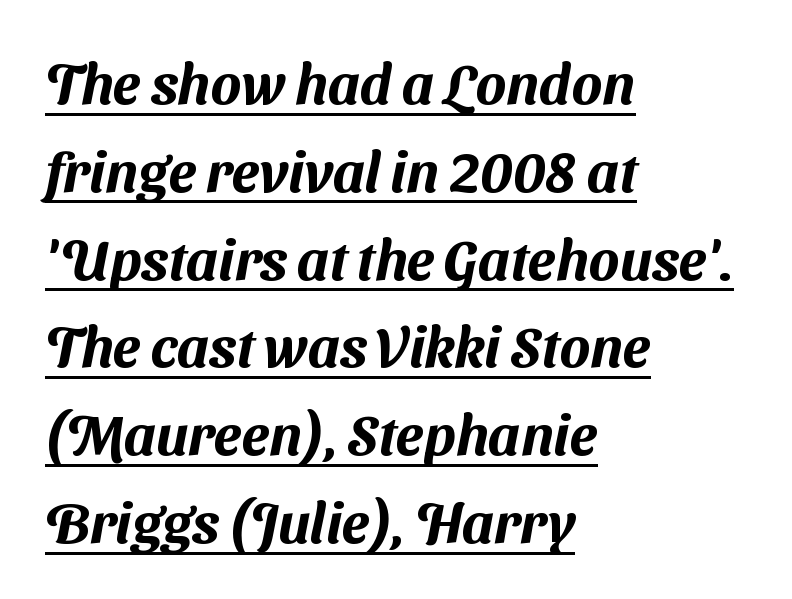
Honestly, the row spacing looks completely unremarkable. A typesetter would label this face a sans. Note the varied advance widths — an 'i' is clearly narrower than an 'm'. This sample uses plain, unmodified letter spacing. Teacher's note: observe the even left margin — that is flush-left alignment. Check the space under the baseline: a stroke is drawn there.
